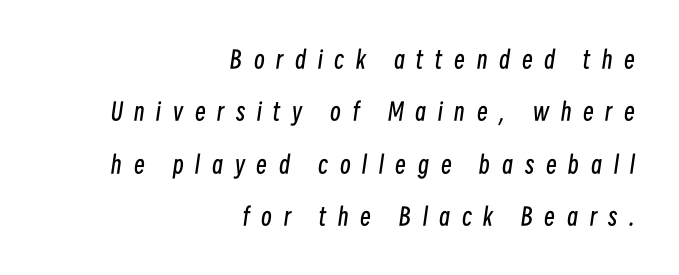
The image shows 24 px text type, italic (leaning right); set right-aligned, loose line spacing (2.18x), unusually wide letter spacing (+0.49 em), not underlined.
